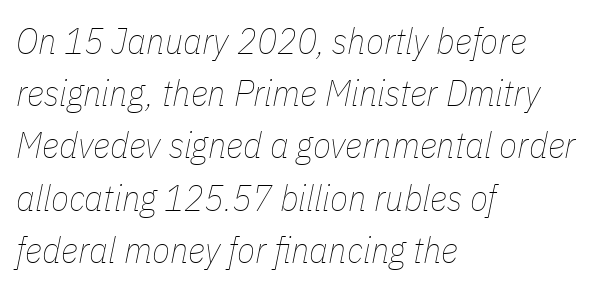
{"italic": "yes", "lean": "right", "slant_degrees": 11, "bold": "no", "weight": "thin", "width": "condensed", "stroke_contrast": "low", "x_height": "medium", "monospaced": "no", "underline": "no", "align": "left", "line_spacing": "normal", "line_spacing_ratio": 1.41, "letter_spacing": "normal", "letter_spacing_em": 0.0, "glyph_px": 37}
